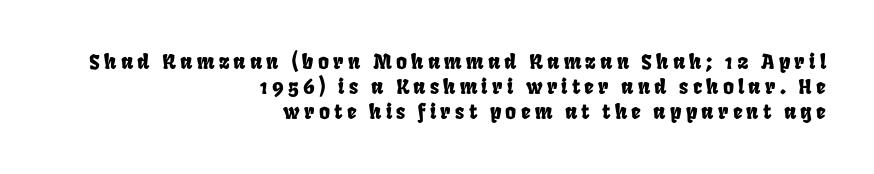
{"underline": "no", "align": "right", "line_spacing_ratio": 1.2, "letter_spacing": "wide", "letter_spacing_em": 0.2, "glyph_px": 21}
